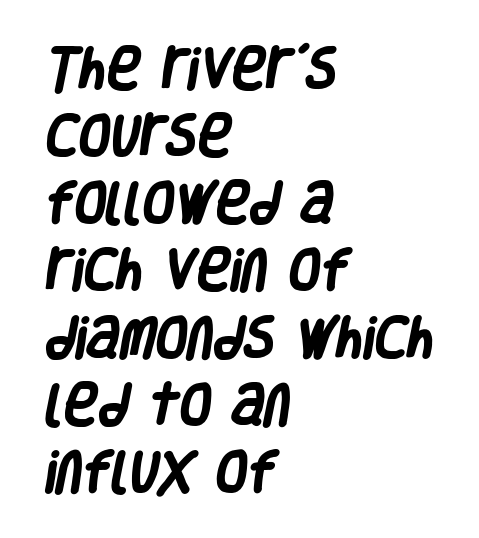
Is this a fixed-width face? No — the glyphs have proportional, varying widths. Reading down the column, the eye jumps a familiar distance to each next line. Is the type bold? Yes — the strokes are clearly thick and heavy. Default kerning and tracking; the words read as compact shapes. Casual observation: everything's shoved over to the left. Grotesque or geometric, the face here clearly has no serifs.
